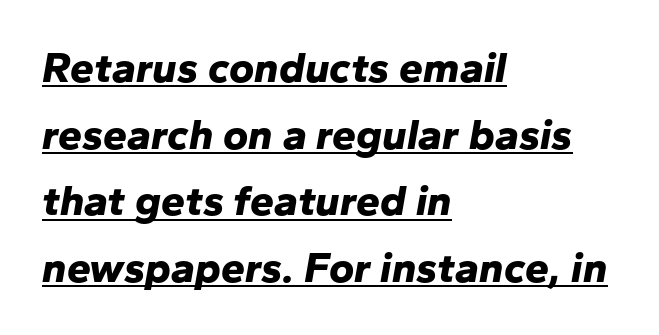
{"italic": "yes", "lean": "right", "slant_degrees": 10, "bold": "yes", "weight": "bold", "width": "normal", "stroke_contrast": "low", "x_height": "medium", "monospaced": "no", "underline": "yes", "align": "left", "line_spacing": "normal", "line_spacing_ratio": 1.55, "letter_spacing": "normal", "letter_spacing_em": 0.0, "glyph_px": 43}
